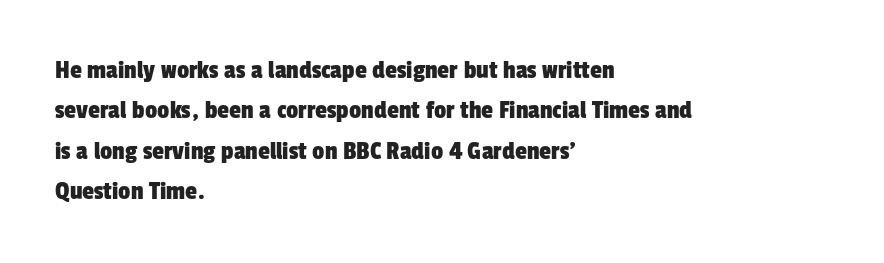
The image shows 27 px text type; set left-aligned, normal line spacing (1.5x), normal letter spacing, not underlined.
